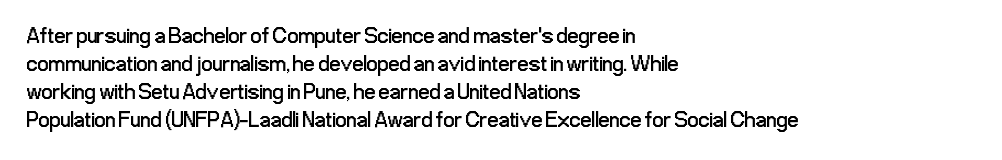
{"italic": "no", "bold": "no", "underline": "no", "align": "left", "line_spacing": "normal", "line_spacing_ratio": 1.28, "letter_spacing": "normal", "letter_spacing_em": 0.0, "glyph_px": 22}
